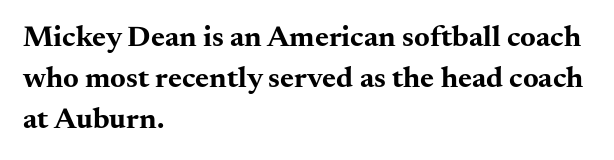
Does extra space separate the letters? No, they use regular spacing. Type style note: has serifs. The lines are quadded left. You could not count columns in this text — the font is proportionally spaced. Leading: standard.
